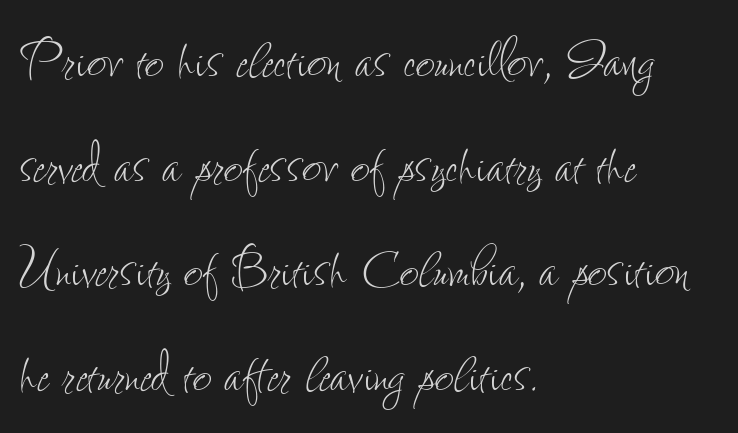
The image shows 67 px thin, condensed type; set left-aligned, normal line spacing (1.56x), normal letter spacing, not underlined; low stroke contrast and a small x-height.
